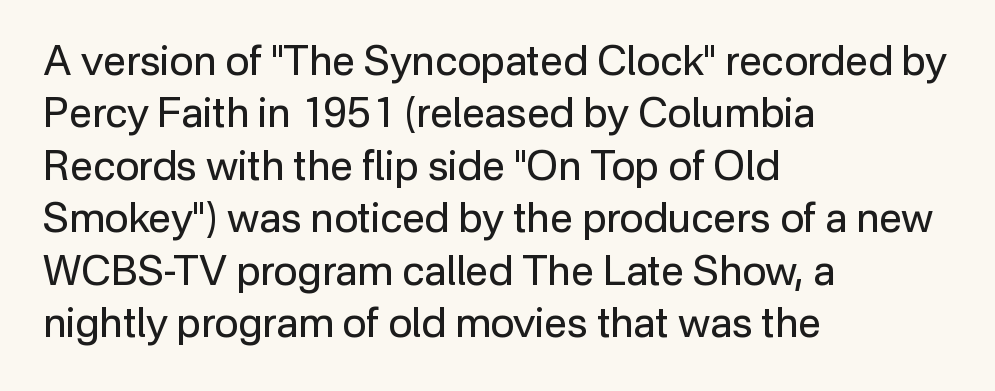
Is the stroke heavy? The answer is a plain regular-or-lighter. Is this a sans? Yes — the strokes have no serifs. Every row of glyphs begins at an identical x-position on the left. Lines of text with bare space underneath. Rendered with straight, roman letterforms. The rendering uses natural spacing where letterforms have individual widths.
